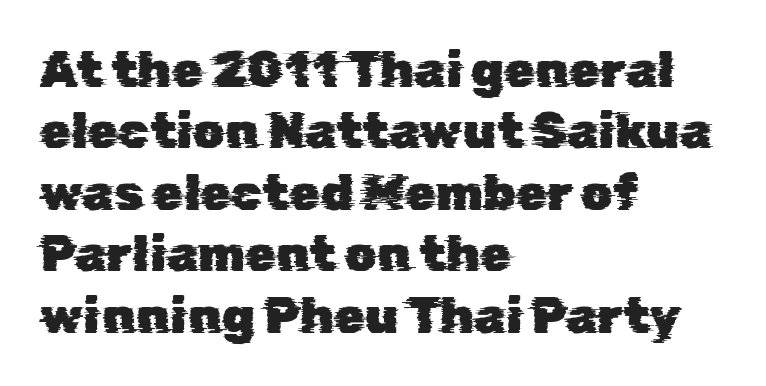
Q: Is the typeface a serif or a sans-serif typeface? A: Sans-serif.
Q: Is the text underlined? A: No.
Q: How is the paragraph aligned? A: Left-aligned.
Q: Is the spacing between letters normal or unusually wide? A: Normal.
Q: Width (condensed, normal, or wide)? A: Normal.
Q: Stroke contrast? A: Low.
Q: x-height? A: Medium.
Q: Monospaced? A: No.
